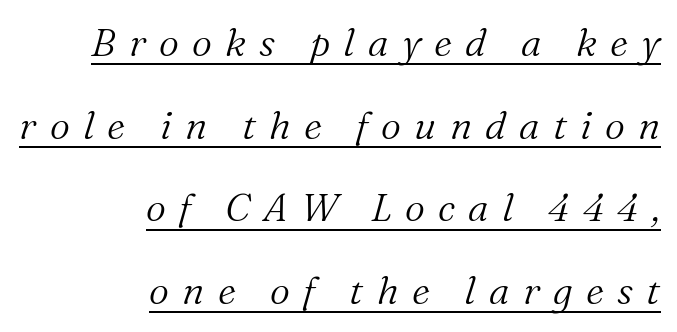
{"serif": "yes", "italic": "yes", "lean": "right", "slant_degrees": 16, "bold": "no", "weight": "light", "width": "normal", "stroke_contrast": "medium", "x_height": "medium", "monospaced": "no", "underline": "yes", "align": "right", "line_spacing": "loose", "line_spacing_ratio": 2.12, "letter_spacing": "wide", "letter_spacing_em": 0.34, "glyph_px": 39}
